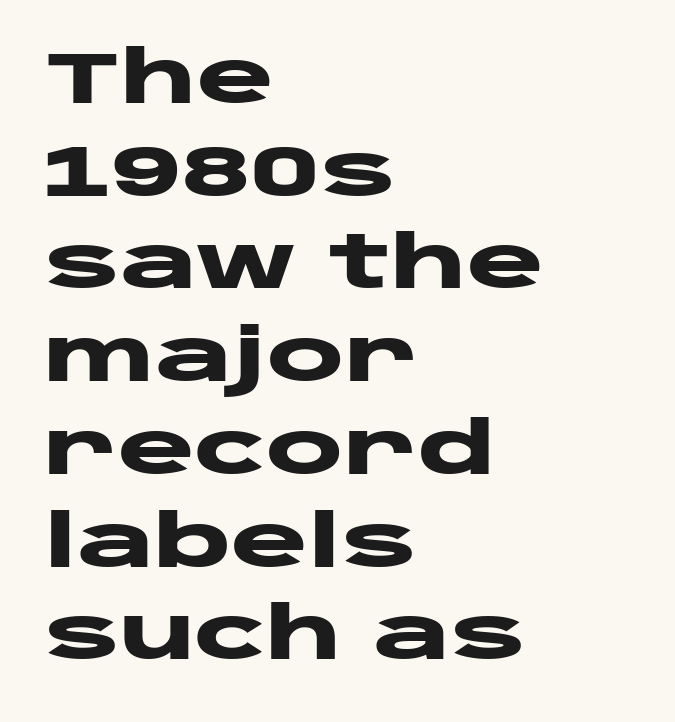
The image shows 73 px heavy, wide sans-serif type, upright; set left-aligned, normal line spacing (1.27x), normal letter spacing, not underlined; low stroke contrast and a large x-height.
